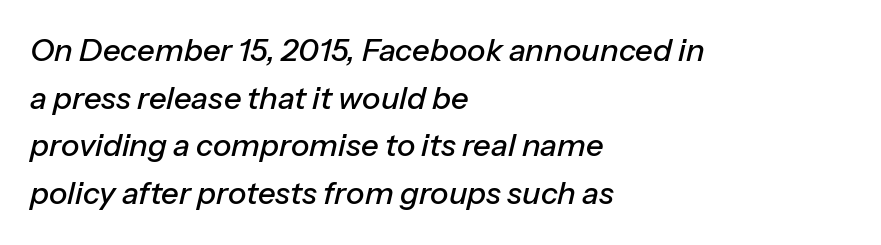
The rendering uses a moderate line-height, typical for paragraphs. The glyphs look as if they've been sheared to an angle. Reading down the block, your eye returns to a fixed left position each line. Between one letter and the next there's only the usual sliver of space. Looks like regular typesetting: each glyph gets only the width it needs.
